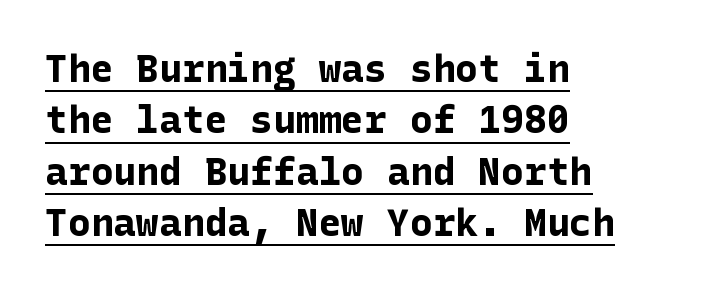
Q: Is the text bold? A: Yes.
Q: Is the text italic (slanted)? A: No, it is upright.
Q: Is the typeface a serif or a sans-serif typeface? A: Sans-serif.
Q: Is the text underlined? A: Yes.
Q: How is the paragraph aligned? A: Left-aligned.
Q: Is the spacing between letters normal or unusually wide? A: Normal.
Q: Is the spacing between lines tight, normal or loose? A: Normal.
Q: Width (condensed, normal, or wide)? A: Normal.
Q: Stroke contrast? A: Low.
Q: x-height? A: Medium.
